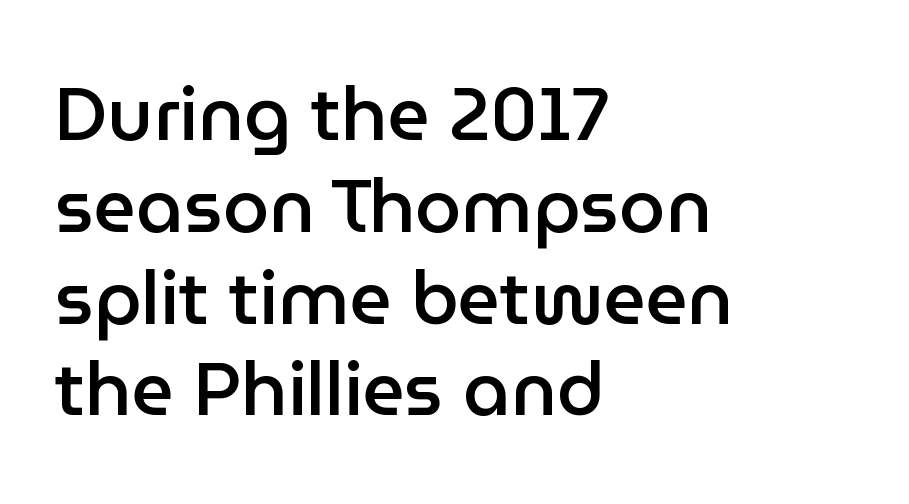
{"serif": "no", "italic": "no", "bold": "semi", "weight": "semibold", "width": "normal", "stroke_contrast": "low", "x_height": "medium", "monospaced": "no", "underline": "no", "align": "left", "line_spacing_ratio": 1.24, "letter_spacing": "normal", "letter_spacing_em": 0.0, "glyph_px": 74}
